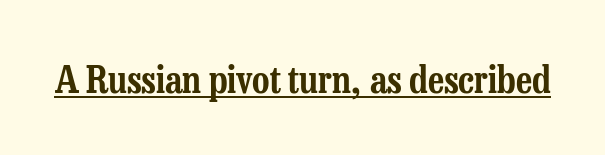
The image shows 38 px condensed serif type, upright; set normal letter spacing, underlined; low stroke contrast and a medium x-height.
